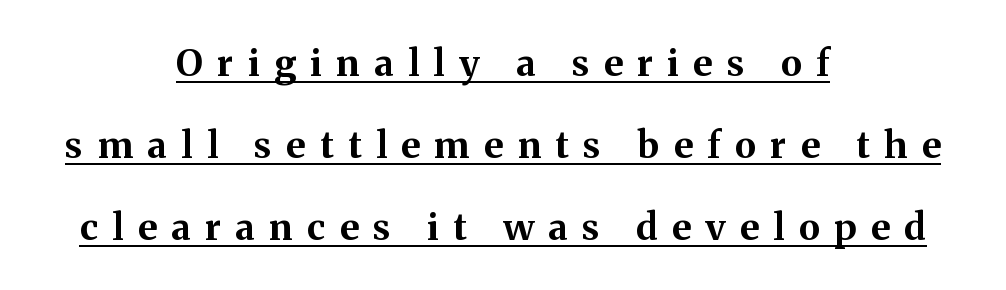
Q: Is the text bold? A: Yes.
Q: Is the text italic (slanted)? A: No, it is upright.
Q: Is the typeface a serif or a sans-serif typeface? A: Serif.
Q: Is the text underlined? A: Yes.
Q: How is the paragraph aligned? A: Centered.
Q: Is the spacing between letters normal or unusually wide? A: Unusually wide.
Q: Is the spacing between lines tight, normal or loose? A: Loose.
Q: Width (condensed, normal, or wide)? A: Normal.
Q: Stroke contrast? A: Medium.
Q: x-height? A: Medium.
Q: Monospaced? A: No.
